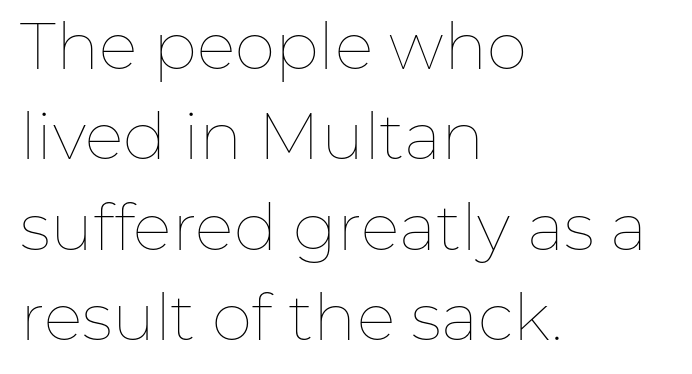
Q: Is the text bold? A: No.
Q: Is the text italic (slanted)? A: No, it is upright.
Q: Is the text underlined? A: No.
Q: How is the paragraph aligned? A: Left-aligned.
Q: Is the spacing between letters normal or unusually wide? A: Normal.
Q: Is the spacing between lines tight, normal or loose? A: Normal.
Q: Width (condensed, normal, or wide)? A: Normal.
Q: Stroke contrast? A: Low.
Q: x-height? A: Medium.
Q: Monospaced? A: No.
